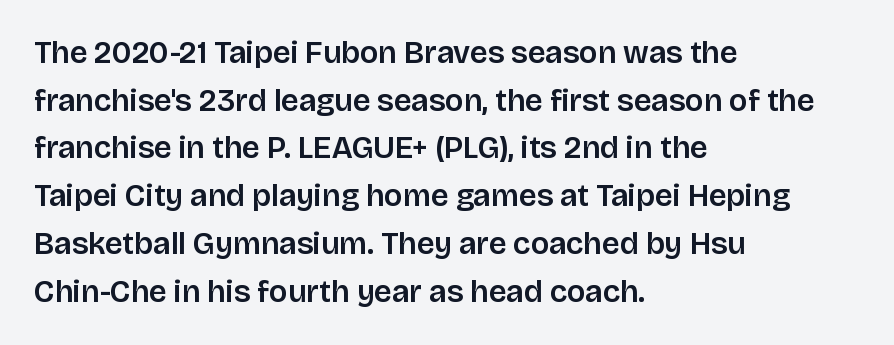
{"serif": "no", "italic": "no", "width": "normal", "stroke_contrast": "low", "x_height": "large", "monospaced": "no", "underline": "no", "align": "left", "line_spacing": "normal", "line_spacing_ratio": 1.54, "letter_spacing": "normal", "letter_spacing_em": 0.0, "glyph_px": 31}
